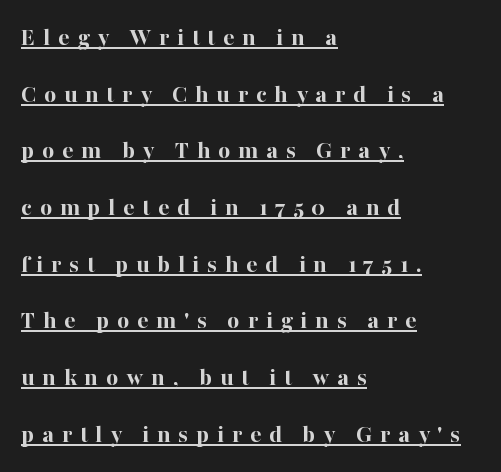
Q: Is the text bold? A: Yes.
Q: Is the text italic (slanted)? A: No, it is upright.
Q: Is the text underlined? A: Yes.
Q: How is the paragraph aligned? A: Left-aligned.
Q: Is the spacing between letters normal or unusually wide? A: Unusually wide.
Q: Is the spacing between lines tight, normal or loose? A: Loose.
